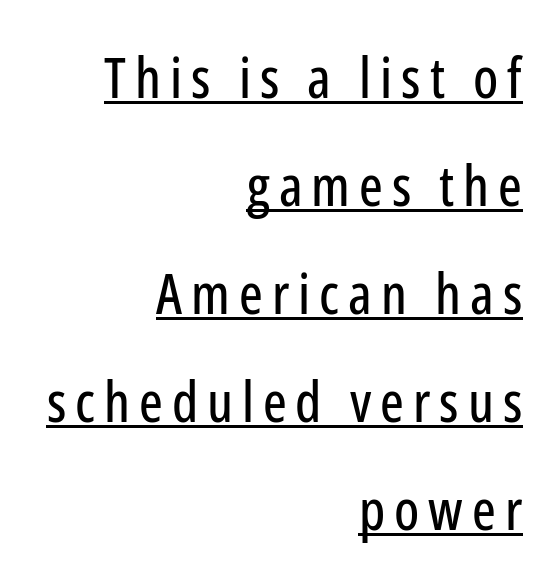
{"serif": "no", "italic": "no", "width": "condensed", "stroke_contrast": "low", "x_height": "medium", "monospaced": "no", "underline": "yes", "align": "right", "line_spacing": "loose", "line_spacing_ratio": 1.93, "glyph_px": 56}
